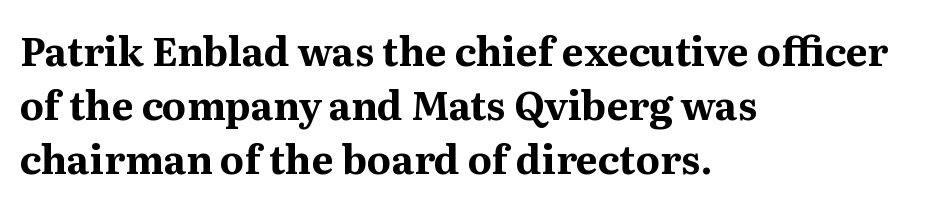
{"serif": "yes", "italic": "no", "bold": "yes", "weight": "bold", "width": "normal", "stroke_contrast": "medium", "x_height": "medium", "monospaced": "no", "underline": "no", "align": "left", "line_spacing": "normal", "line_spacing_ratio": 1.38, "letter_spacing": "normal", "letter_spacing_em": 0.0, "glyph_px": 39}
